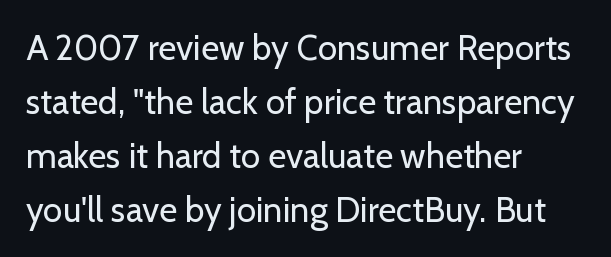
The image shows 35 px regular-weight sans-serif type, upright; set left-aligned, normal line spacing (1.54x), normal letter spacing, not underlined; low stroke contrast and a medium x-height.
